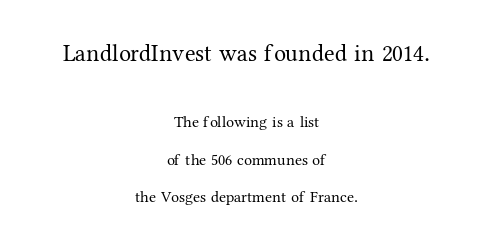
{"italic": "no", "bold": "no", "underline": "no", "align": "center", "line_spacing": "loose", "line_spacing_ratio": 2.34, "letter_spacing": "normal", "letter_spacing_em": 0.0, "larger_block": "first", "size_ratio": 1.5, "glyph_px": 24}
